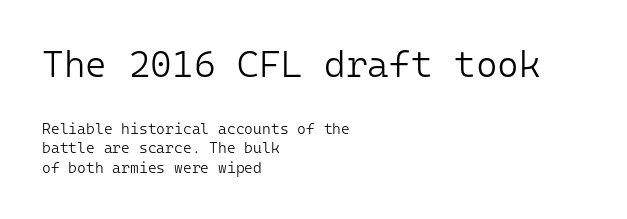
These lines were composed using upright roman letters. The composition opens big and finishes small. The letterforms sit shoulder to shoulder at normal distance. Stroke mass is kept to a normal reading level or below.
